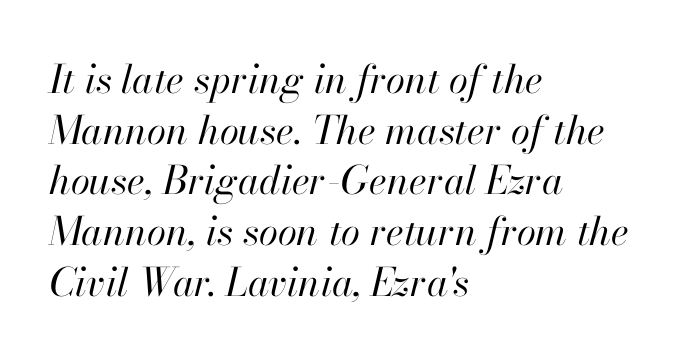
Q: Is the text bold? A: No.
Q: Is the text italic (slanted)? A: Yes, it leans right by about 13 degrees.
Q: Is the text underlined? A: No.
Q: How is the paragraph aligned? A: Left-aligned.
Q: Is the spacing between letters normal or unusually wide? A: Normal.
Q: Is the spacing between lines tight, normal or loose? A: Normal.
Q: Width (condensed, normal, or wide)? A: Normal.
Q: Stroke contrast? A: High.
Q: x-height? A: Small.
Q: Monospaced? A: No.
